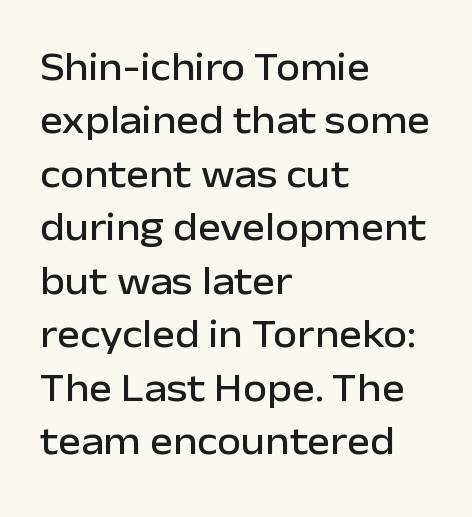
The image shows 39 px sans-serif type, upright; set left-aligned, normal line spacing (1.37x), normal letter spacing, not underlined; low stroke contrast and a medium x-height.
